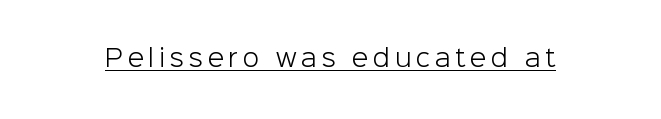
{"italic": "no", "bold": "no", "underline": "yes", "glyph_px": 24}
